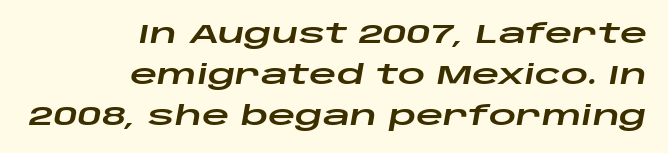
{"italic": "yes", "lean": "right", "slant_degrees": 10, "underline": "no", "align": "right", "line_spacing": "normal", "line_spacing_ratio": 1.51, "letter_spacing": "normal", "letter_spacing_em": 0.0, "glyph_px": 27}
